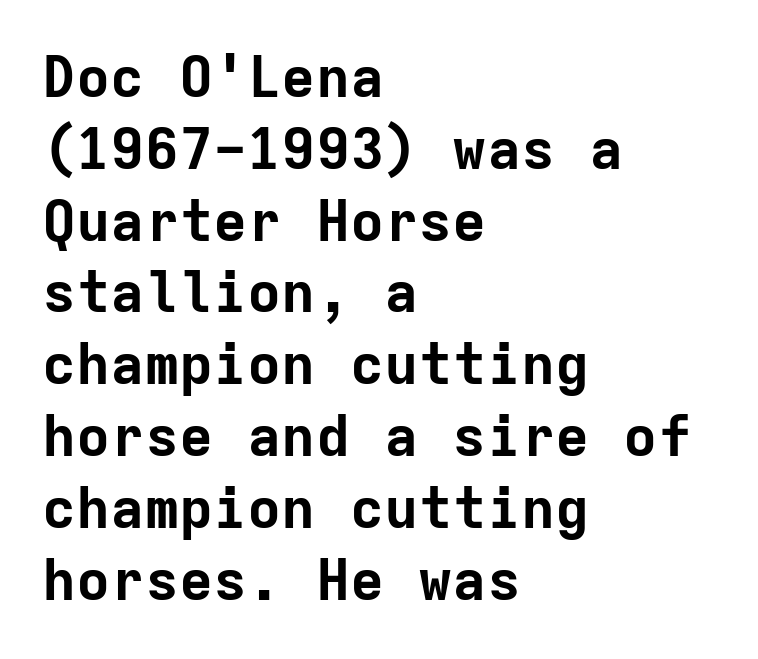
Q: Is the text bold? A: Yes.
Q: Is the text italic (slanted)? A: No, it is upright.
Q: Is the typeface a serif or a sans-serif typeface? A: Sans-serif.
Q: Is the text underlined? A: No.
Q: How is the paragraph aligned? A: Left-aligned.
Q: Is the spacing between letters normal or unusually wide? A: Normal.
Q: Is the spacing between lines tight, normal or loose? A: Normal.
Q: Width (condensed, normal, or wide)? A: Normal.
Q: Stroke contrast? A: Low.
Q: x-height? A: Medium.
Q: Monospaced? A: Yes.
